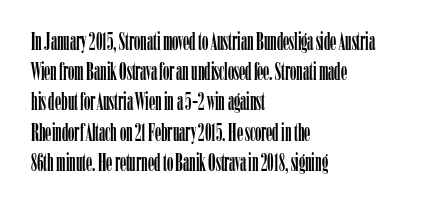
{"italic": "no", "underline": "no", "align": "left", "line_spacing_ratio": 1.21, "letter_spacing": "normal", "letter_spacing_em": 0.0, "glyph_px": 25}
